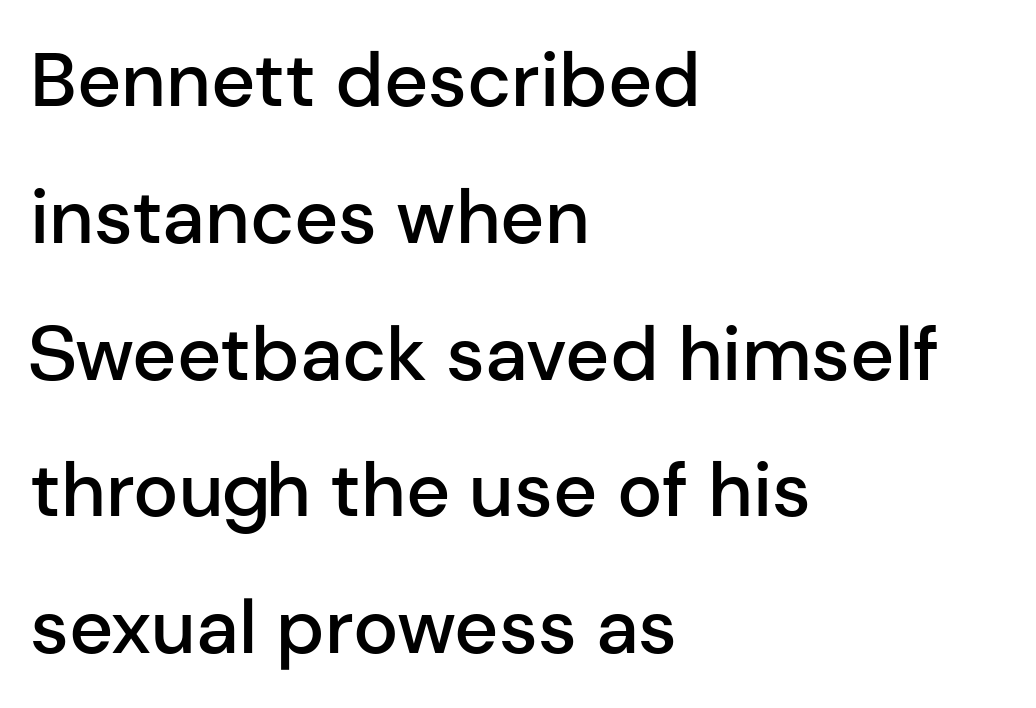
Strokes here are thickened, but only to semibold level. The type sits square on the baseline with zero lean. The letters advance in unequal steps, a hallmark of proportional type. This rendering employs a face without finishing strokes, i.e., a sans-serif. This rendering features lettering with no underline.
